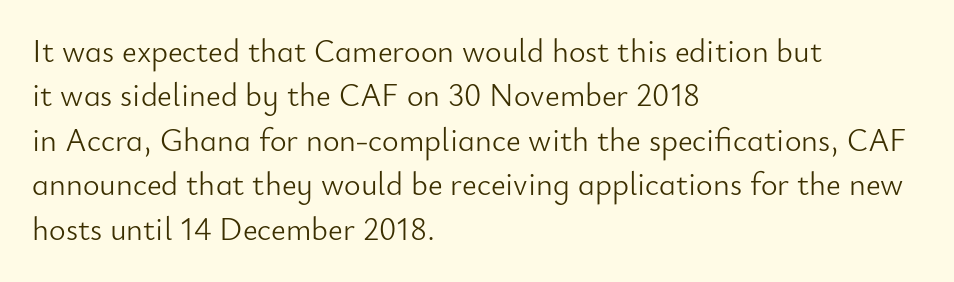
Q: Is the text bold? A: No.
Q: Is the text italic (slanted)? A: No, it is upright.
Q: Is the typeface a serif or a sans-serif typeface? A: Sans-serif.
Q: Is the text underlined? A: No.
Q: How is the paragraph aligned? A: Left-aligned.
Q: Is the spacing between letters normal or unusually wide? A: Normal.
Q: Is the spacing between lines tight, normal or loose? A: Normal.
Q: Width (condensed, normal, or wide)? A: Normal.
Q: Stroke contrast? A: Low.
Q: x-height? A: Small.
Q: Monospaced? A: No.
